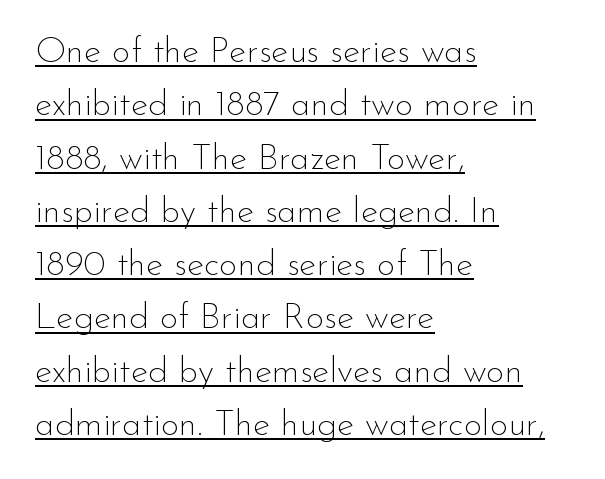
The image shows 36 px thin sans-serif type, upright; set left-aligned, normal line spacing (1.48x), normal letter spacing, underlined; low stroke contrast and a small x-height.
